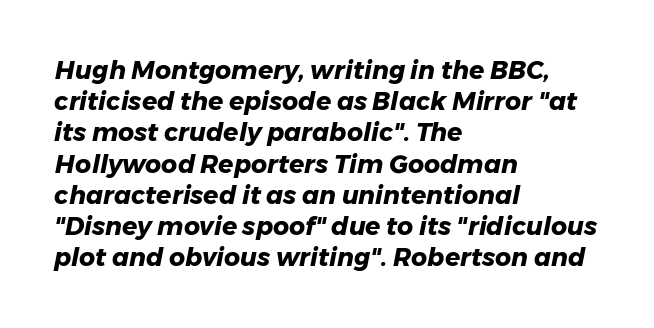
Q: Is the text bold? A: Yes.
Q: Is the text italic (slanted)? A: Yes, it leans right by about 11 degrees.
Q: Is the text underlined? A: No.
Q: How is the paragraph aligned? A: Left-aligned.
Q: Is the spacing between letters normal or unusually wide? A: Normal.
Q: Is the spacing between lines tight, normal or loose? A: Normal.
